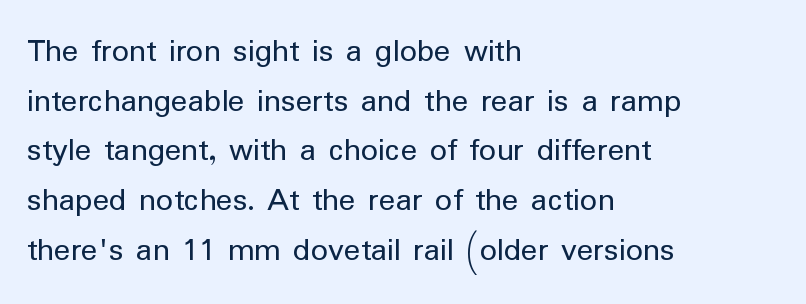
Reading down the column, the eye jumps a familiar distance to each next line. No chunkiness to these letters — they're not bold. Italic? Not at all — the glyphs are vertical. Each letter keeps its own natural width here, so spacing adapts to shape.
